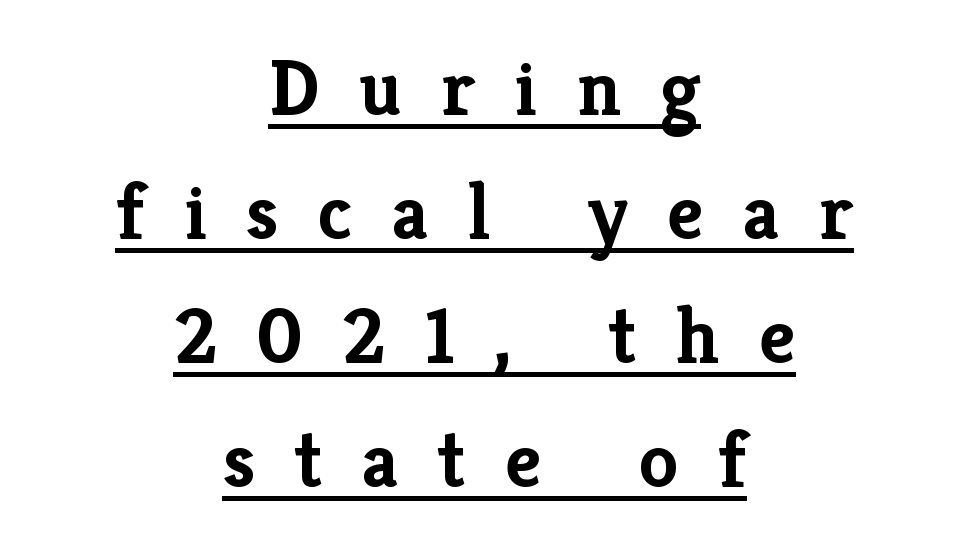
The setting favours the middle, as headings and verse often do. The lettering is marked with a stroke running underneath it. This rendering widens character spacing well past its baseline value. Pretty heavy lettering here — definitely bold. Evenly set lines give the paragraph a standard silhouette. The face used here is proportionally spaced, like ordinary book or web type.
